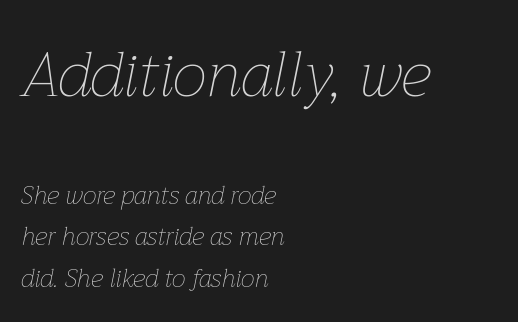
{"italic": "yes", "lean": "right", "slant_degrees": 12, "bold": "no", "weight": "thin", "width": "normal", "stroke_contrast": "low", "x_height": "medium", "monospaced": "no", "underline": "no", "align": "left", "line_spacing": "normal", "line_spacing_ratio": 1.66, "letter_spacing": "normal", "letter_spacing_em": 0.0, "larger_block": "first", "size_ratio": 2.48, "glyph_px": 62}
